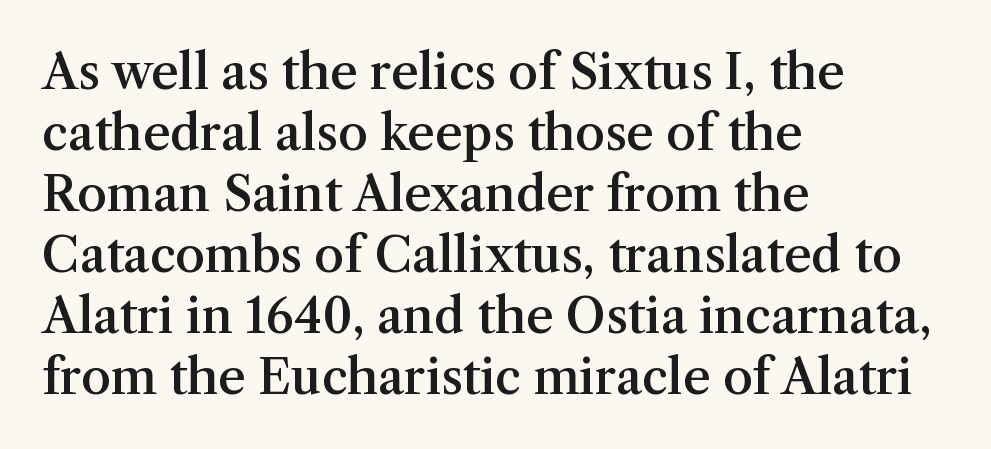
The image shows 48 px semibold serif type, upright; set left-aligned, normal line spacing (1.27x), normal letter spacing, not underlined; medium stroke contrast and a medium x-height.
